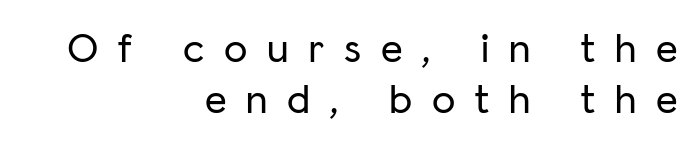
Q: Is the text italic (slanted)? A: No, it is upright.
Q: Is the typeface a serif or a sans-serif typeface? A: Sans-serif.
Q: Is the text underlined? A: No.
Q: How is the paragraph aligned? A: Right-aligned.
Q: Is the spacing between letters normal or unusually wide? A: Unusually wide.
Q: Width (condensed, normal, or wide)? A: Normal.
Q: Stroke contrast? A: Low.
Q: x-height? A: Medium.
Q: Monospaced? A: No.
